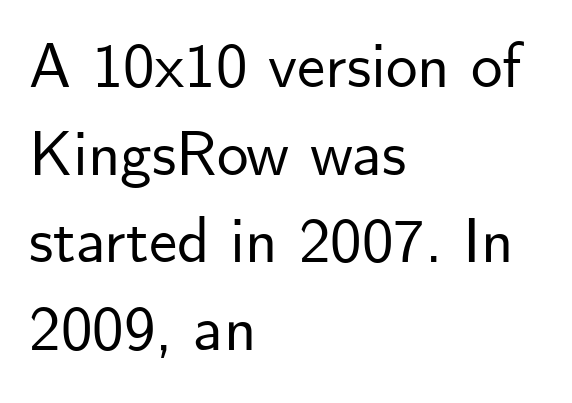
Q: Is the text italic (slanted)? A: No, it is upright.
Q: Is the typeface a serif or a sans-serif typeface? A: Sans-serif.
Q: Is the text underlined? A: No.
Q: How is the paragraph aligned? A: Left-aligned.
Q: Is the spacing between letters normal or unusually wide? A: Normal.
Q: Is the spacing between lines tight, normal or loose? A: Normal.
Q: Width (condensed, normal, or wide)? A: Normal.
Q: Stroke contrast? A: Low.
Q: x-height? A: Small.
Q: Monospaced? A: No.
